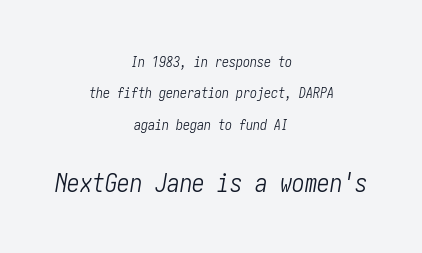
The image shows 25 px text type, italic (leaning right); set centered, loose line spacing (2.24x), normal letter spacing, not underlined; the second (bottom) block is 1.79x larger.
